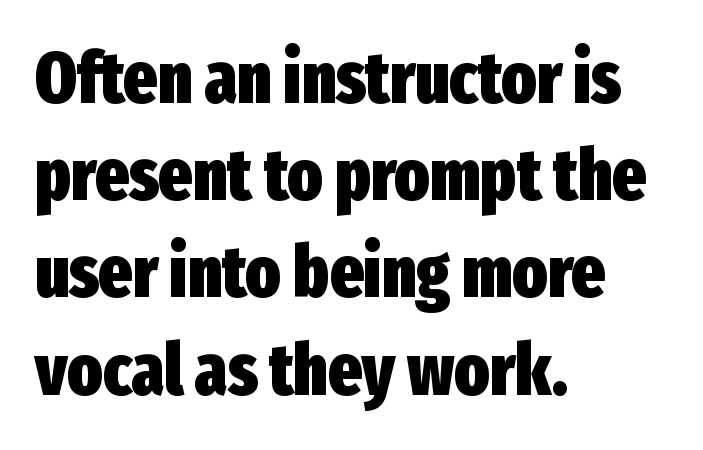
Q: Is the text bold? A: Yes.
Q: Is the text italic (slanted)? A: No, it is upright.
Q: Is the typeface a serif or a sans-serif typeface? A: Sans-serif.
Q: Is the text underlined? A: No.
Q: How is the paragraph aligned? A: Left-aligned.
Q: Is the spacing between letters normal or unusually wide? A: Normal.
Q: Is the spacing between lines tight, normal or loose? A: Normal.
Q: Width (condensed, normal, or wide)? A: Condensed.
Q: Stroke contrast? A: Low.
Q: x-height? A: Medium.
Q: Monospaced? A: No.
